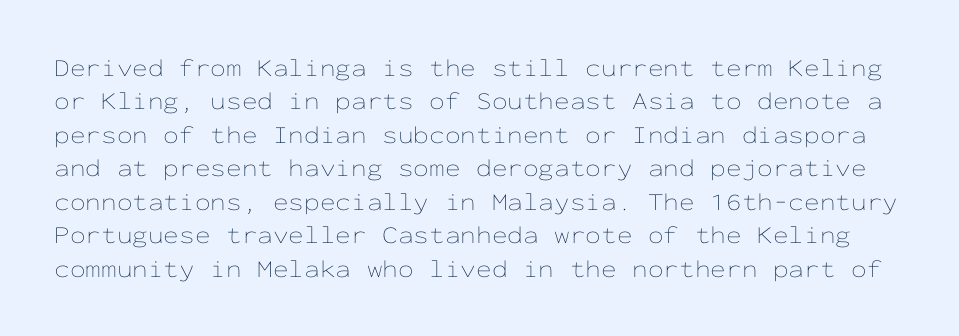
{"italic": "no", "bold": "no", "underline": "no", "line_spacing": "normal", "line_spacing_ratio": 1.34, "letter_spacing": "normal", "letter_spacing_em": 0.0, "glyph_px": 25}
